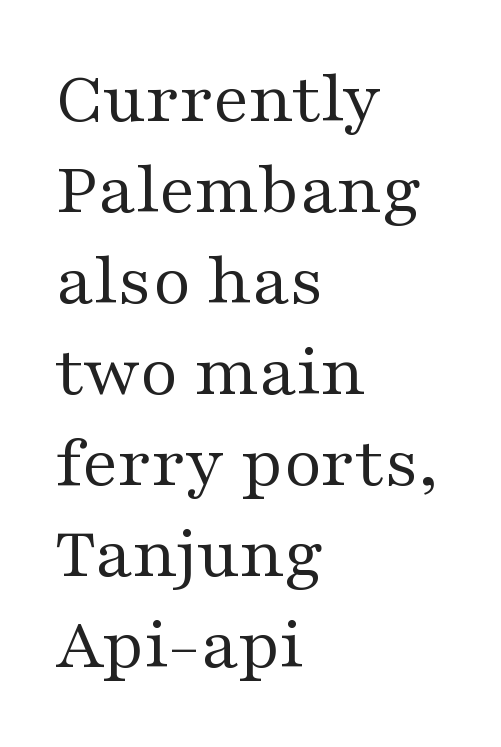
{"serif": "yes", "italic": "no", "bold": "no", "weight": "regular", "width": "wide", "stroke_contrast": "medium", "x_height": "medium", "monospaced": "no", "underline": "no", "align": "left", "line_spacing_ratio": 1.23, "letter_spacing": "normal", "letter_spacing_em": 0.0, "glyph_px": 74}
